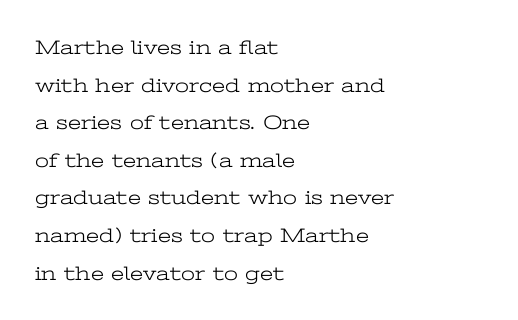
Q: Is the text bold? A: No.
Q: Is the text italic (slanted)? A: No, it is upright.
Q: Is the text underlined? A: No.
Q: How is the paragraph aligned? A: Left-aligned.
Q: Is the spacing between letters normal or unusually wide? A: Normal.
